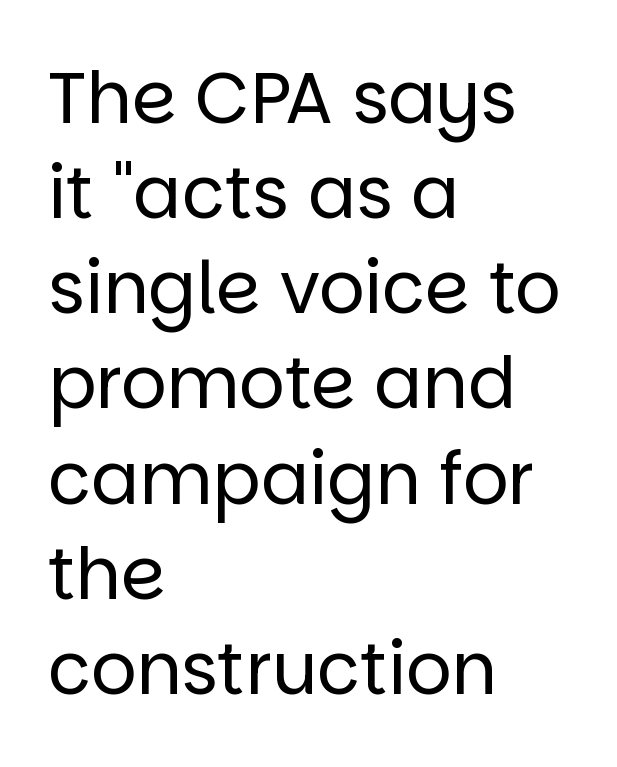
{"serif": "no", "italic": "no", "bold": "no", "weight": "regular", "width": "normal", "stroke_contrast": "low", "x_height": "large", "monospaced": "no", "underline": "no", "align": "left", "line_spacing": "normal", "line_spacing_ratio": 1.34, "letter_spacing": "normal", "letter_spacing_em": 0.0, "glyph_px": 71}
